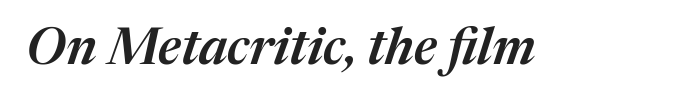
The image shows 51 px semibold type, italic (leaning right); set normal letter spacing, not underlined; medium stroke contrast and a medium x-height.
